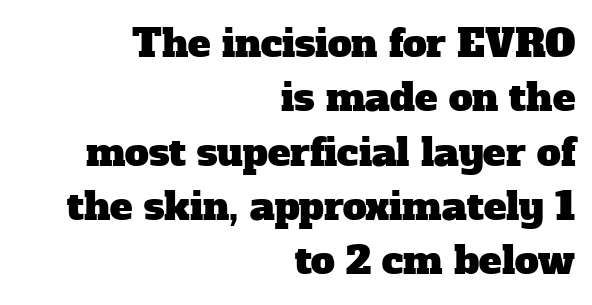
Q: Is the typeface a serif or a sans-serif typeface? A: Serif.
Q: Is the text underlined? A: No.
Q: How is the paragraph aligned? A: Right-aligned.
Q: Is the spacing between letters normal or unusually wide? A: Normal.
Q: Is the spacing between lines tight, normal or loose? A: Normal.
Q: Width (condensed, normal, or wide)? A: Normal.
Q: Stroke contrast? A: Low.
Q: x-height? A: Medium.
Q: Monospaced? A: No.
